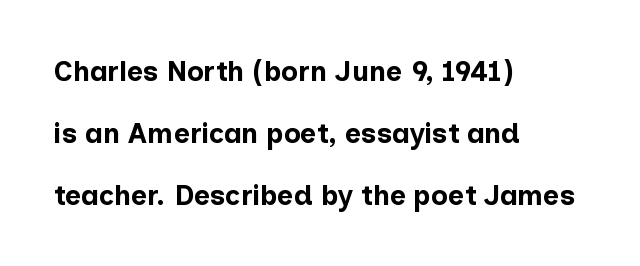
Its strokes are broad and dark, the hallmark of bold type. Typographically, this falls in the sans-serif category. The paragraph shown leans on its left margin. Look at the tracking — it's just the regular setting, nothing added.
